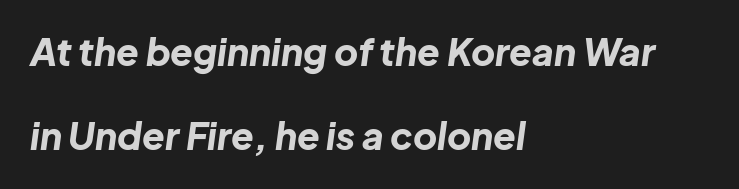
The image shows 37 px bold type, italic (leaning right); set left-aligned, loose line spacing (2.26x), normal letter spacing, not underlined; low stroke contrast and a medium x-height.
